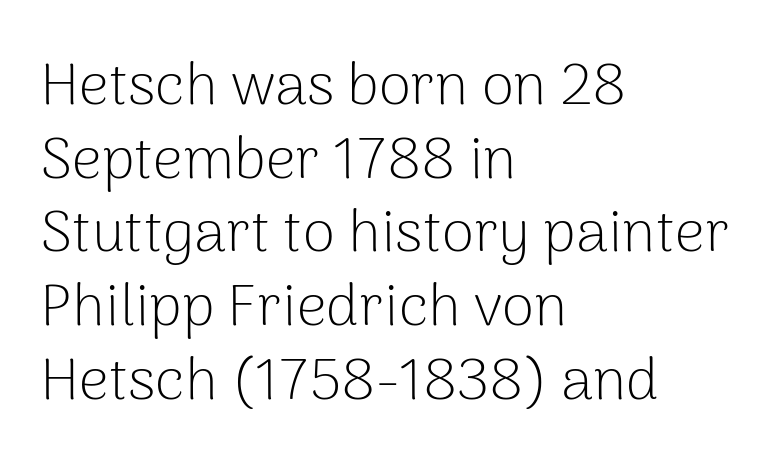
The image shows 59 px light sans-serif type, upright; set left-aligned, normal line spacing (1.25x), normal letter spacing, not underlined; low stroke contrast and a medium x-height.
